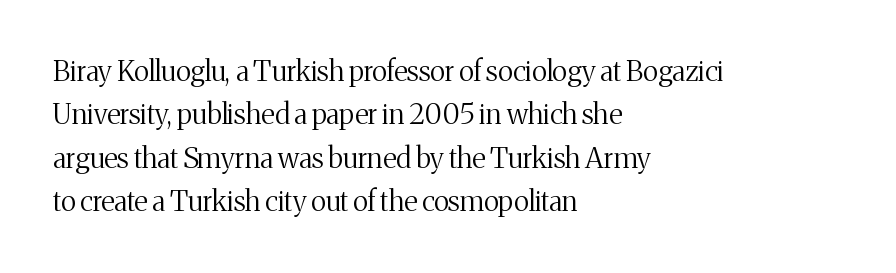
Q: Is the text bold? A: No.
Q: Is the text italic (slanted)? A: No, it is upright.
Q: Is the typeface a serif or a sans-serif typeface? A: Serif.
Q: Is the text underlined? A: No.
Q: How is the paragraph aligned? A: Left-aligned.
Q: Is the spacing between letters normal or unusually wide? A: Normal.
Q: Is the spacing between lines tight, normal or loose? A: Normal.
Q: Width (condensed, normal, or wide)? A: Normal.
Q: Stroke contrast? A: Medium.
Q: x-height? A: Medium.
Q: Monospaced? A: No.
